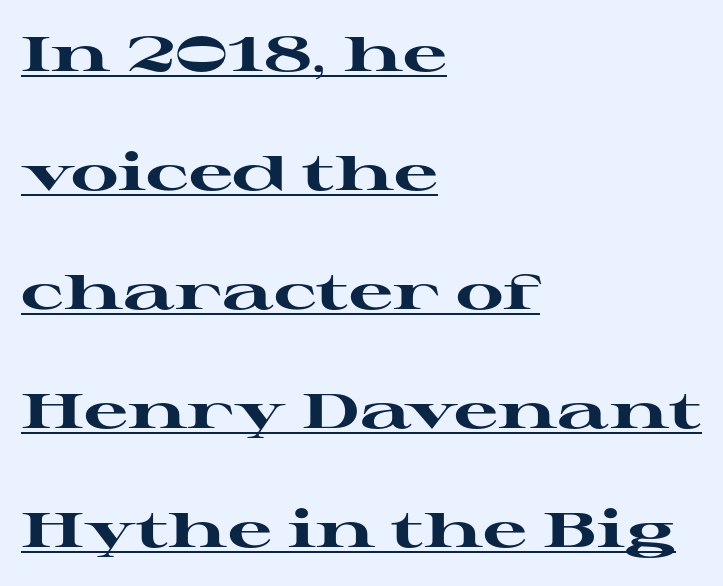
The image shows 49 px heavy, wide serif type, upright; set left-aligned, loose line spacing (2.43x), normal letter spacing, underlined; high stroke contrast and a medium x-height.
